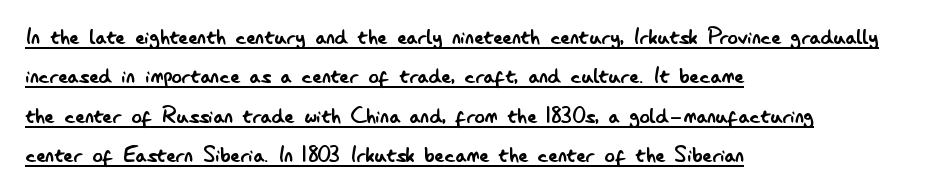
{"italic": "no", "bold": "no", "underline": "yes", "align": "left", "line_spacing": "normal", "line_spacing_ratio": 1.51, "letter_spacing": "normal", "letter_spacing_em": 0.0, "glyph_px": 26}
